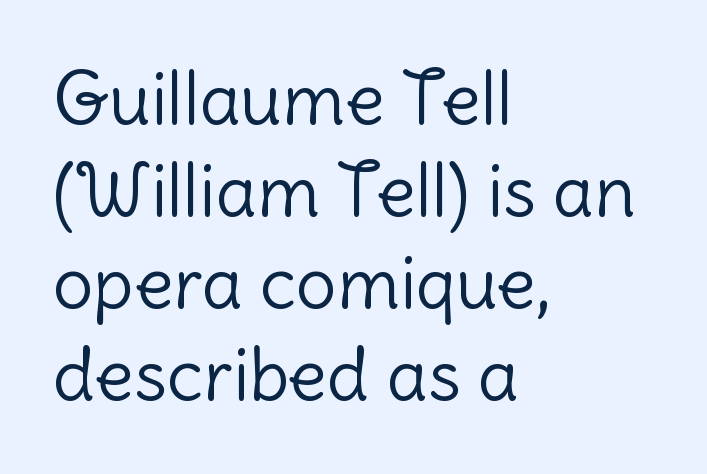
Characters follow at the spacing the type designer built in. If you drew a ruler down the left edge, every line would touch it. Here the designer chose a conventional face with non-uniform glyph widths. This is not heavy type; no bold has been used.
